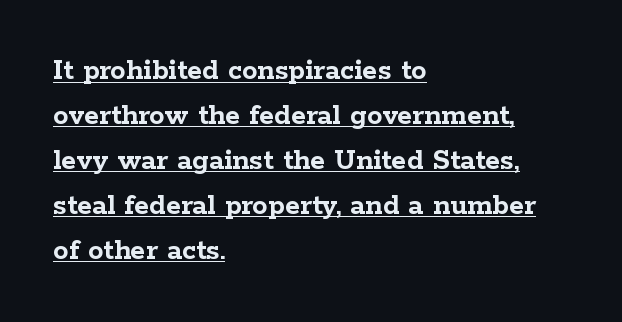
{"serif": "yes", "italic": "no", "bold": "yes", "weight": "semibold", "width": "wide", "stroke_contrast": "low", "x_height": "medium", "monospaced": "no", "underline": "yes", "align": "left", "line_spacing": "normal", "line_spacing_ratio": 1.45, "letter_spacing": "normal", "letter_spacing_em": 0.0, "glyph_px": 31}
